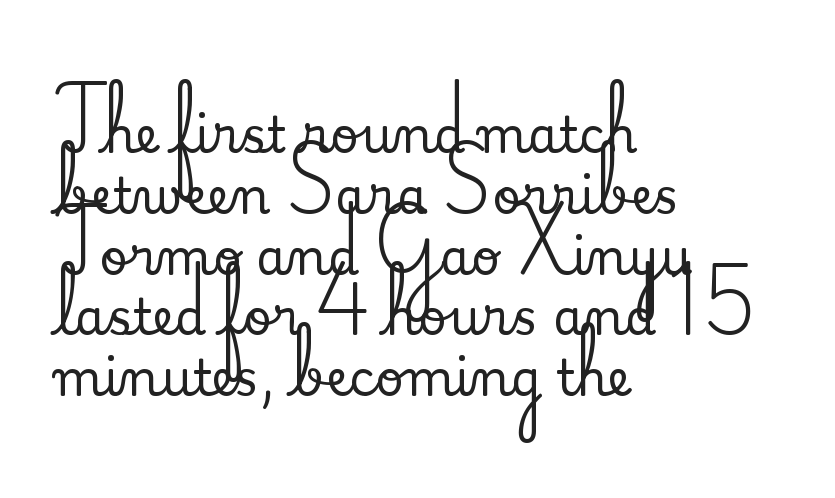
The rendering keeps characters at their native spacing. These lines are rendered in a variable-pitch font. A classic flush-left, rag-right setting is used for this passage. Quick note: not italic, upright. The space directly below the letters is spotless.
